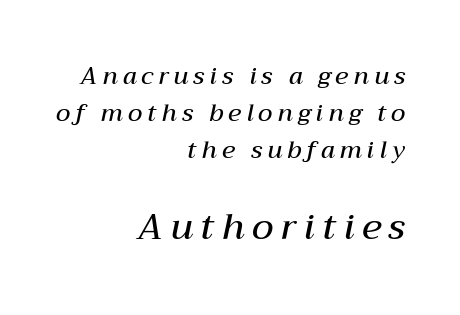
Q: Is the text bold? A: Semi-bold.
Q: Is the text italic (slanted)? A: Yes, it leans right by about 12 degrees.
Q: Is the text underlined? A: No.
Q: How is the paragraph aligned? A: Right-aligned.
Q: Is the spacing between letters normal or unusually wide? A: Unusually wide.
Q: Is the spacing between lines tight, normal or loose? A: Normal.
Q: Which block of text is set in a larger size, the first (top) or the second (bottom)? A: The second (bottom) one.
Q: Width (condensed, normal, or wide)? A: Normal.
Q: Stroke contrast? A: Medium.
Q: x-height? A: Medium.
Q: Monospaced? A: No.
